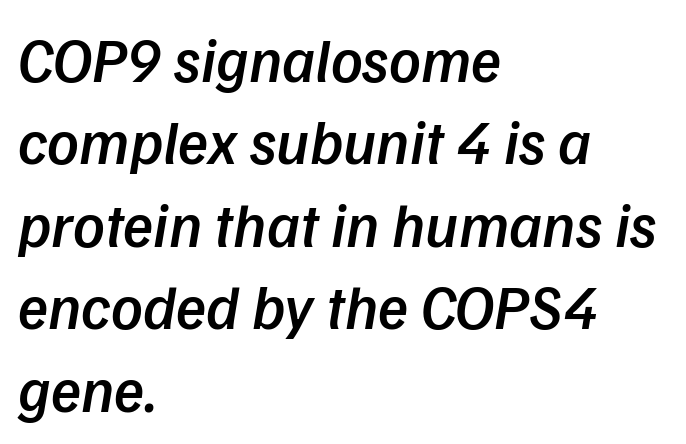
Is this a fixed-width face? No — the glyphs have proportional, varying widths. The passage shown has conventional tracking throughout. The line-height multiplier appears to be the usual default. The glyphs are unaccompanied by any horizontal stroke below them. Its strokes are somewhat broadened, the hallmark of semibold type. Horizontally, the lines are justified to the leading edge only.
